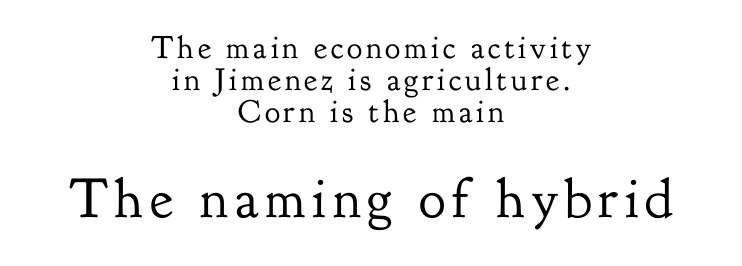
Q: Is the text bold? A: No.
Q: Is the text italic (slanted)? A: No, it is upright.
Q: Is the typeface a serif or a sans-serif typeface? A: Serif.
Q: Is the text underlined? A: No.
Q: How is the paragraph aligned? A: Centered.
Q: Is the spacing between lines tight, normal or loose? A: Tight.
Q: Which block of text is set in a larger size, the first (top) or the second (bottom)? A: The second (bottom) one.
Q: Width (condensed, normal, or wide)? A: Normal.
Q: Stroke contrast? A: Low.
Q: x-height? A: Small.
Q: Monospaced? A: No.
